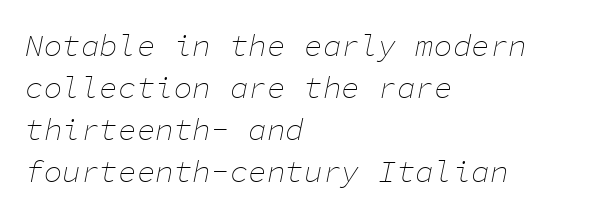
Q: Is the text bold? A: No.
Q: Is the text italic (slanted)? A: Yes, it leans right by about 11 degrees.
Q: Is the text underlined? A: No.
Q: How is the paragraph aligned? A: Left-aligned.
Q: Is the spacing between letters normal or unusually wide? A: Normal.
Q: Is the spacing between lines tight, normal or loose? A: Normal.
Q: Width (condensed, normal, or wide)? A: Normal.
Q: Stroke contrast? A: Low.
Q: x-height? A: Medium.
Q: Monospaced? A: Yes.
